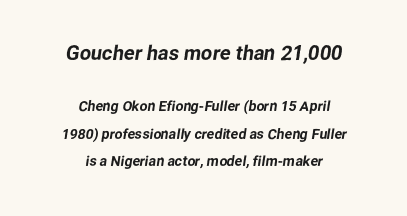
{"underline": "no", "align": "center", "line_spacing": "loose", "line_spacing_ratio": 1.96, "letter_spacing": "normal", "letter_spacing_em": 0.0, "larger_block": "first", "size_ratio": 1.43, "glyph_px": 20}
